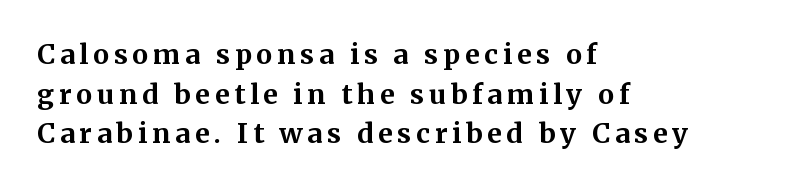
When letters stand straight like this, we call the style roman or upright. Strong, thick strokes mark this as bold type. Just letters on the line, the space beneath them empty. Compared with typical paragraphs, the rows here are spaced about the same. Compared with a centered layout, this one pins lines to the left instead.
